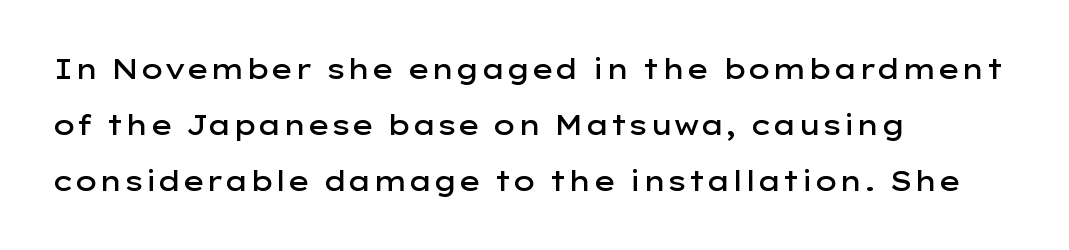
Q: Is the text bold? A: Semi-bold.
Q: Is the text italic (slanted)? A: No, it is upright.
Q: Is the text underlined? A: No.
Q: How is the paragraph aligned? A: Left-aligned.
Q: Is the spacing between letters normal or unusually wide? A: Normal.
Q: Is the spacing between lines tight, normal or loose? A: Loose.
